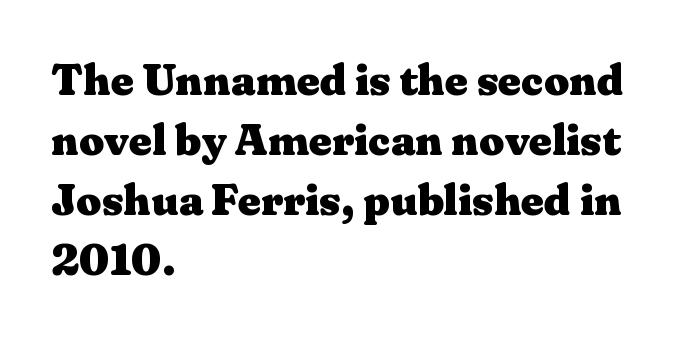
The glyphs have the mass of a bold cut. The passage shown is typed in a proportional face where columns would drift. This rendering uses left alignment, leaving the right contour irregular. Check under the words: just untouched page. Spacing between characters is what you'd get straight out of the box.
